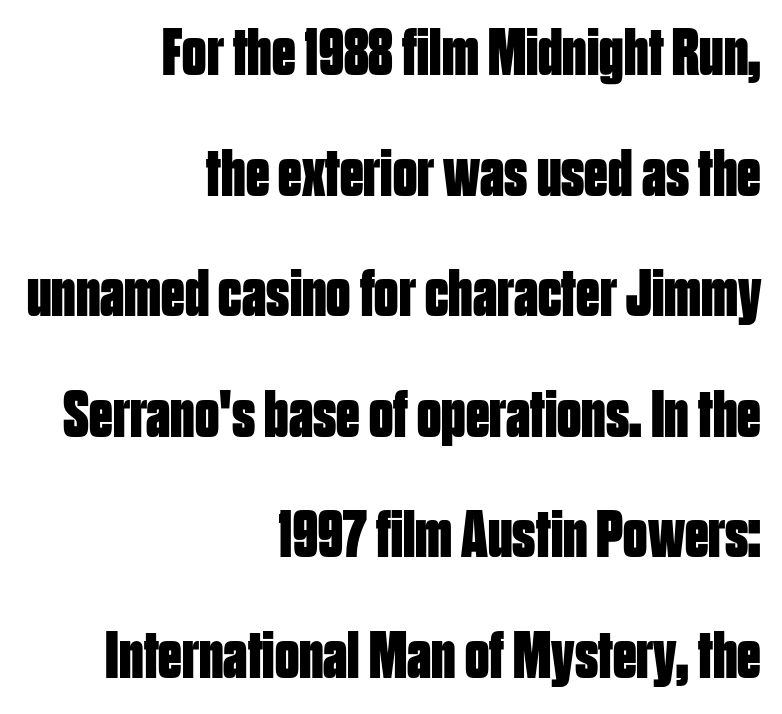
{"serif": "no", "italic": "no", "bold": "yes", "weight": "bold", "width": "condensed", "stroke_contrast": "low", "x_height": "large", "monospaced": "no", "underline": "no", "align": "right", "line_spacing_ratio": 1.8, "letter_spacing": "normal", "letter_spacing_em": 0.0, "glyph_px": 67}
